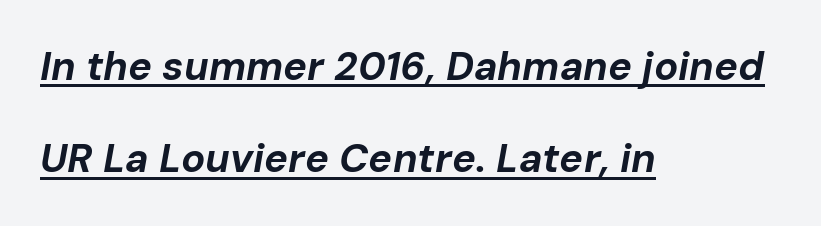
{"italic": "yes", "lean": "right", "slant_degrees": 10, "bold": "yes", "weight": "bold", "width": "normal", "stroke_contrast": "low", "x_height": "medium", "monospaced": "no", "underline": "yes", "align": "left", "line_spacing": "loose", "line_spacing_ratio": 2.31, "letter_spacing": "normal", "letter_spacing_em": 0.0, "glyph_px": 40}
